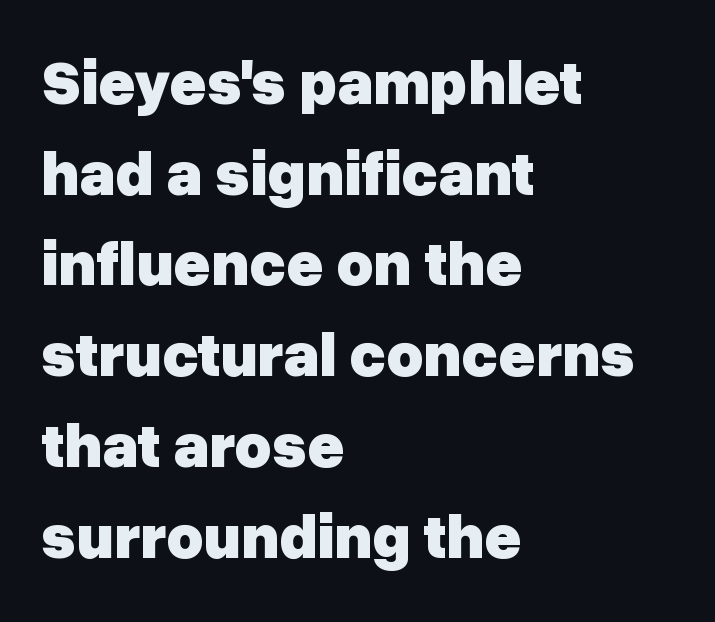
The image shows 63 px heavy sans-serif type, upright; set left-aligned, normal line spacing (1.44x), normal letter spacing, not underlined; low stroke contrast and a medium x-height.
